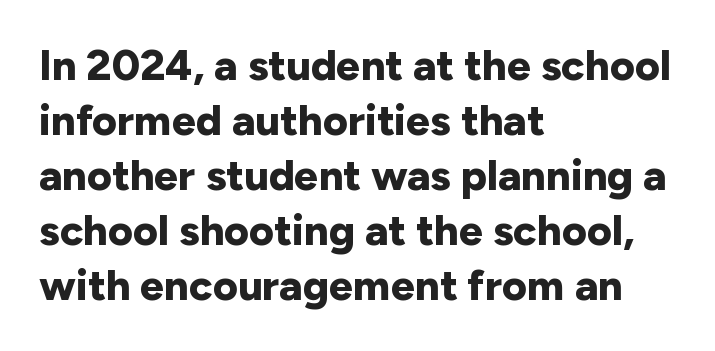
Q: Is the text bold? A: Yes.
Q: Is the text italic (slanted)? A: No, it is upright.
Q: Is the typeface a serif or a sans-serif typeface? A: Sans-serif.
Q: Is the text underlined? A: No.
Q: How is the paragraph aligned? A: Left-aligned.
Q: Is the spacing between letters normal or unusually wide? A: Normal.
Q: Is the spacing between lines tight, normal or loose? A: Normal.
Q: Width (condensed, normal, or wide)? A: Normal.
Q: Stroke contrast? A: Low.
Q: x-height? A: Medium.
Q: Monospaced? A: No.
